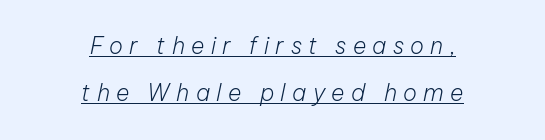
The image shows 23 px text type, italic (leaning right); set centered, loose line spacing (2.05x), unusually wide letter spacing (+0.28 em), underlined.
